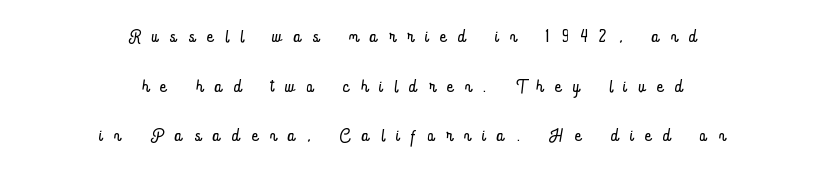
Q: Is the text bold? A: No.
Q: Is the text underlined? A: No.
Q: How is the paragraph aligned? A: Centered.
Q: Is the spacing between letters normal or unusually wide? A: Unusually wide.
Q: Is the spacing between lines tight, normal or loose? A: Loose.
